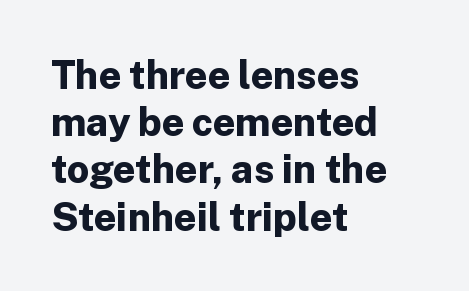
The image shows 39 px bold sans-serif type, upright; set left-aligned, line spacing 1.21x, normal letter spacing, not underlined; low stroke contrast and a medium x-height.
